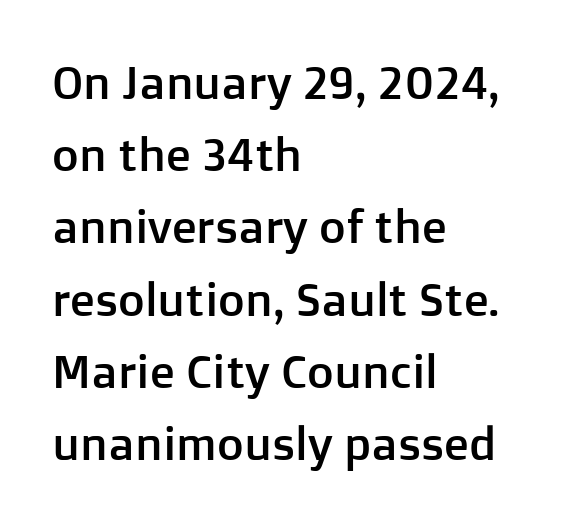
{"serif": "no", "italic": "no", "width": "normal", "stroke_contrast": "low", "x_height": "medium", "monospaced": "no", "underline": "no", "align": "left", "line_spacing": "normal", "line_spacing_ratio": 1.57, "letter_spacing": "normal", "letter_spacing_em": 0.0, "glyph_px": 46}
